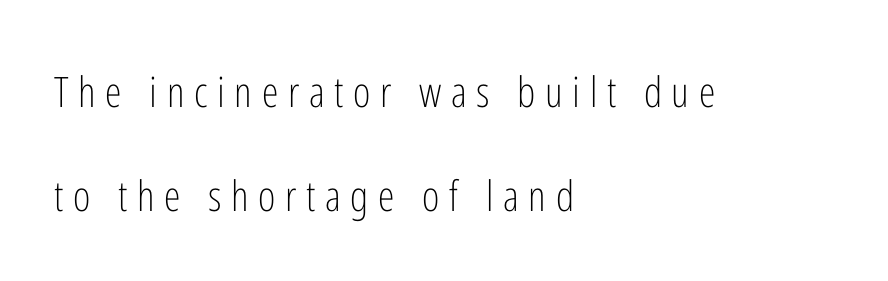
Q: Is the text bold? A: No.
Q: Is the text italic (slanted)? A: No, it is upright.
Q: Is the typeface a serif or a sans-serif typeface? A: Sans-serif.
Q: Is the text underlined? A: No.
Q: How is the paragraph aligned? A: Left-aligned.
Q: Is the spacing between letters normal or unusually wide? A: Unusually wide.
Q: Is the spacing between lines tight, normal or loose? A: Loose.
Q: Width (condensed, normal, or wide)? A: Condensed.
Q: Stroke contrast? A: Low.
Q: x-height? A: Medium.
Q: Monospaced? A: No.
